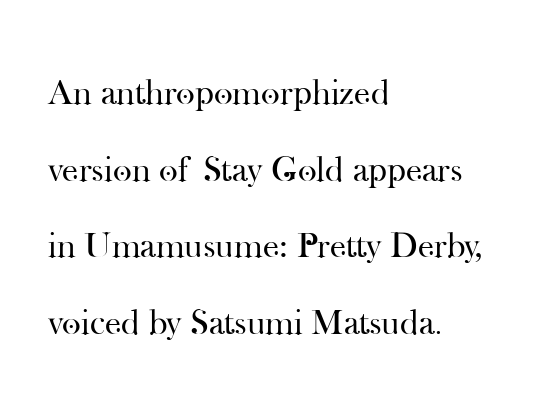
The specimen omits any rule beneath the text block's lines. One-word summary of the alignment: left. Do the characters align in a grid? No, the font is proportional. Students, observe: this is what heavily led, spacious text looks like. Typographically, this falls in the serif category. You could call the tracking neutral — neither tight nor loose.
